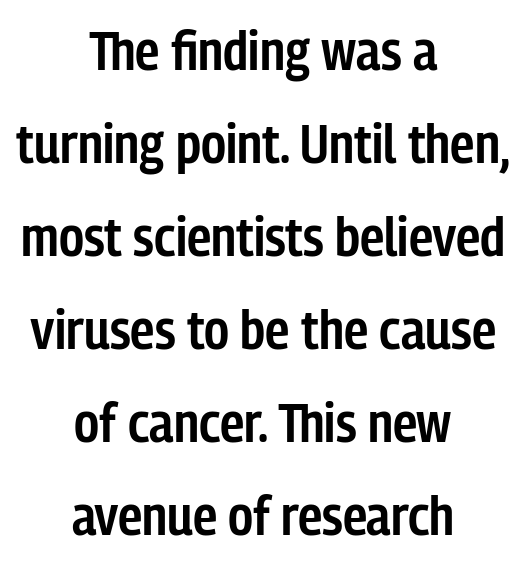
The image shows 55 px semibold, condensed sans-serif type, upright; set centered, normal line spacing (1.69x), normal letter spacing, not underlined; low stroke contrast and a medium x-height.
